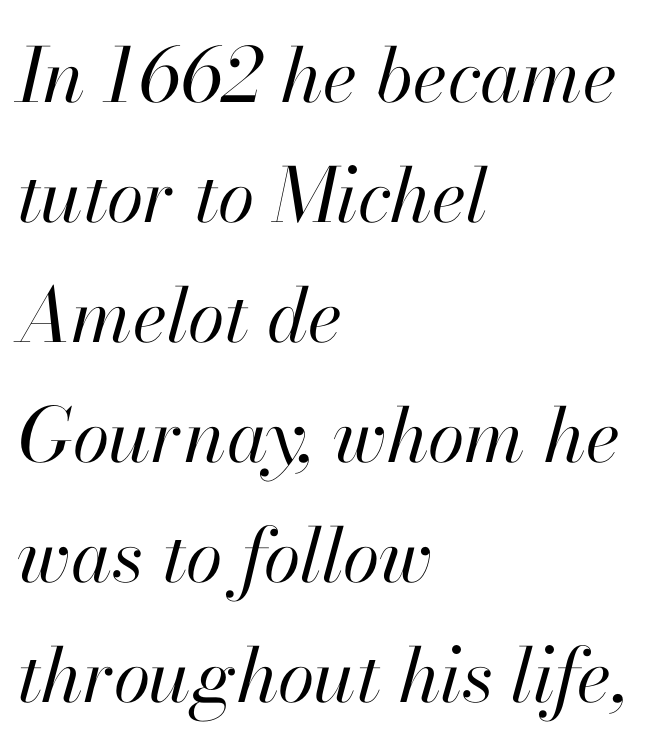
Reading down the block, your eye returns to a fixed left position each line. Unbolded letterforms with no extra heft. Posture: slanted. Students, observe: this is what conventionally led text looks like. Looks like regular typesetting: each glyph gets only the width it needs.
